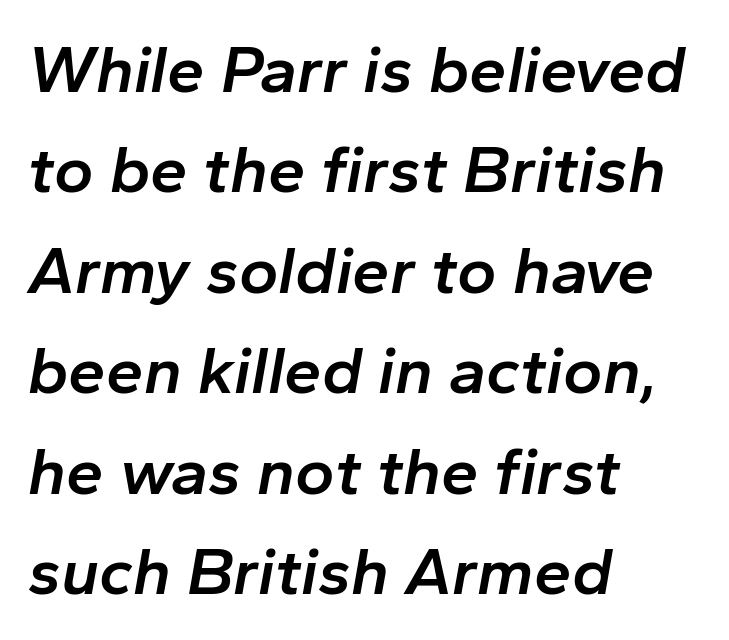
{"italic": "yes", "lean": "right", "slant_degrees": 10, "bold": "semi", "weight": "semibold", "width": "normal", "stroke_contrast": "low", "x_height": "medium", "monospaced": "no", "underline": "no", "align": "left", "line_spacing": "normal", "line_spacing_ratio": 1.5, "letter_spacing": "normal", "letter_spacing_em": 0.0, "glyph_px": 67}
